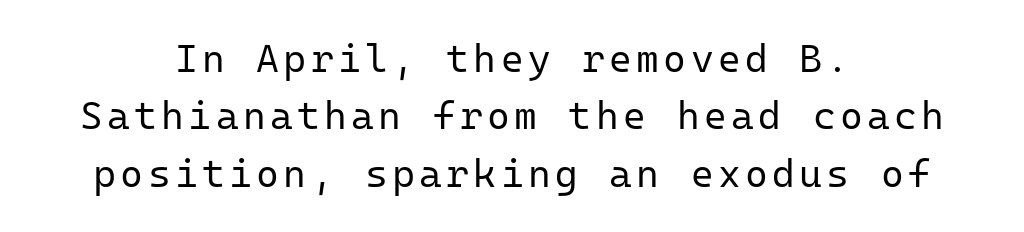
The setting favours the middle, as headings and verse often do. The words here are not underlined. In terms of letterform style, serifs are entirely absent. Weight: not bold — regular or lighter. The leading is moderate, giving the passage an even texture.
